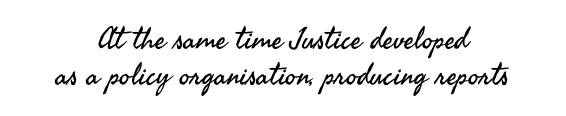
{"serif": "no", "bold": "no", "weight": "regular", "width": "normal", "stroke_contrast": "medium", "x_height": "small", "monospaced": "no", "underline": "no", "line_spacing_ratio": 1.19, "letter_spacing": "normal", "letter_spacing_em": 0.0, "glyph_px": 30}
